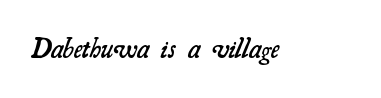
The gaps between neighbouring characters are ordinary and unremarkable. Unmarked baselines from the first word to the last. Semibold letterforms, between regular and bold.
